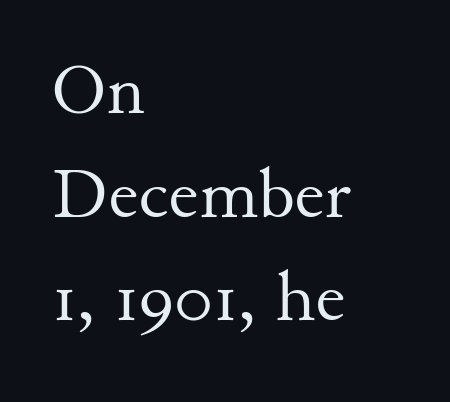
The image shows 70 px regular-weight serif type, upright; set left-aligned, normal line spacing (1.48x), normal letter spacing, not underlined; medium stroke contrast and a small x-height.
